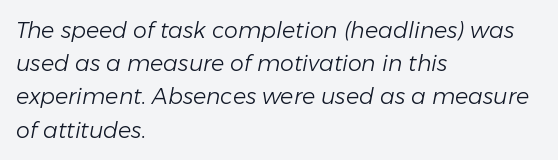
Does the copy run flush right? No — it runs flush left. Plain, unruled lines of type. These lines keep a tight, regular rhythm from letter to letter. The passage shown is not bold in any degree. Evenly set lines give the paragraph a standard silhouette. This sample uses an oblique cut, with every glyph tilted off the vertical.
